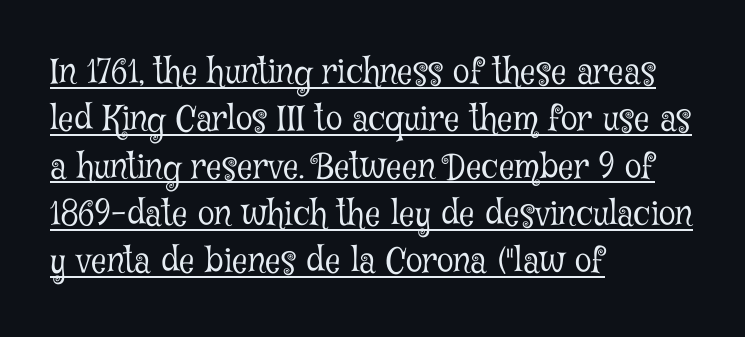
{"serif": "yes", "italic": "no", "bold": "no", "weight": "light", "width": "condensed", "stroke_contrast": "low", "x_height": "medium", "monospaced": "no", "underline": "yes", "align": "left", "line_spacing": "normal", "line_spacing_ratio": 1.39, "letter_spacing": "normal", "letter_spacing_em": 0.0, "glyph_px": 34}
